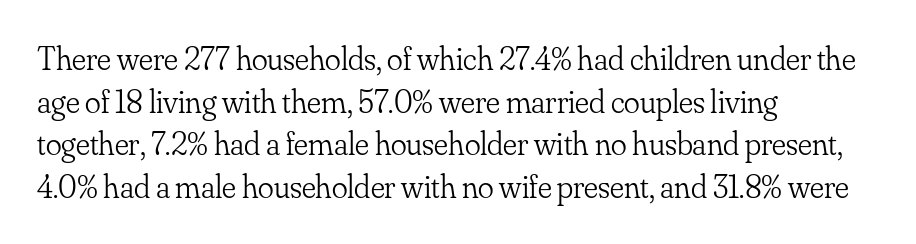
{"serif": "yes", "italic": "no", "bold": "no", "weight": "light", "width": "normal", "stroke_contrast": "low", "x_height": "small", "monospaced": "no", "underline": "no", "align": "left", "line_spacing": "normal", "line_spacing_ratio": 1.29, "letter_spacing": "normal", "letter_spacing_em": 0.0, "glyph_px": 33}
